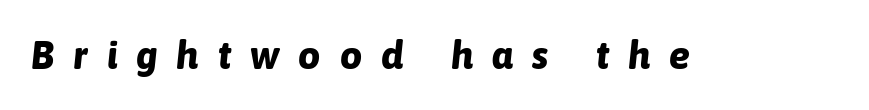
The image shows 39 px bold type, italic (leaning right); set unusually wide letter spacing (+0.49 em), not underlined; low stroke contrast and a medium x-height.
